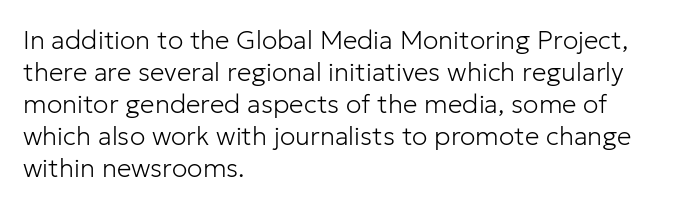
Q: Is the text bold? A: No.
Q: Is the text italic (slanted)? A: No, it is upright.
Q: Is the text underlined? A: No.
Q: How is the paragraph aligned? A: Left-aligned.
Q: Is the spacing between letters normal or unusually wide? A: Normal.
